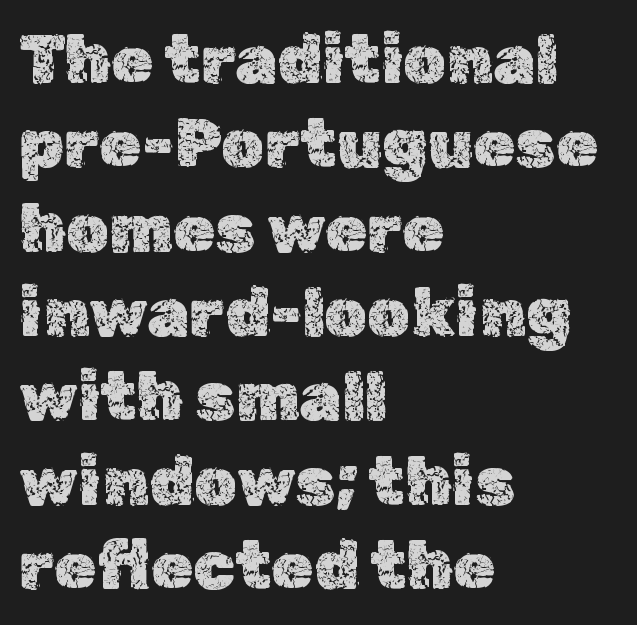
Q: Is the text italic (slanted)? A: No, it is upright.
Q: Is the text underlined? A: No.
Q: How is the paragraph aligned? A: Left-aligned.
Q: Is the spacing between letters normal or unusually wide? A: Normal.
Q: Width (condensed, normal, or wide)? A: Normal.
Q: x-height? A: Medium.
Q: Monospaced? A: No.
